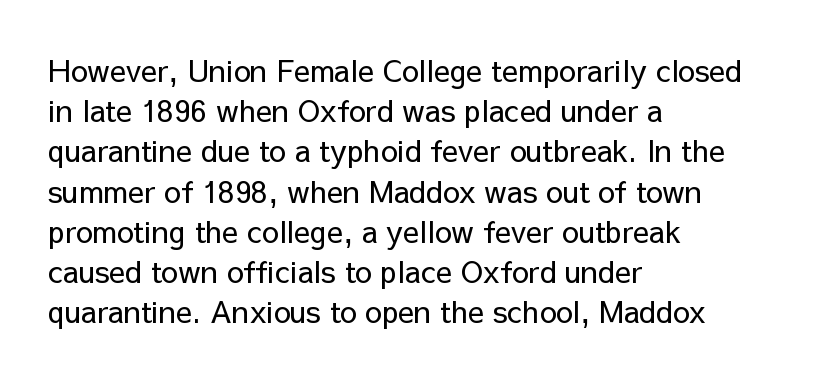
The image shows 30 px regular-weight sans-serif type, upright; set left-aligned, normal line spacing (1.34x), normal letter spacing, not underlined; low stroke contrast and a medium x-height.
